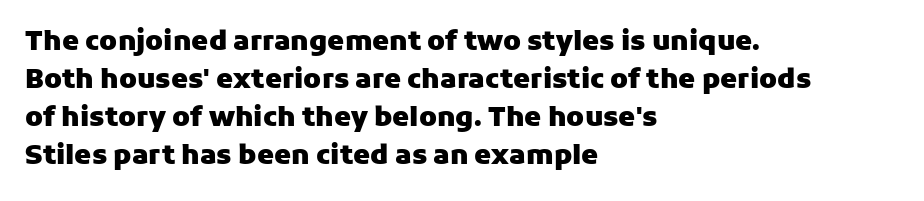
{"italic": "no", "bold": "yes", "underline": "no", "align": "left", "line_spacing": "normal", "line_spacing_ratio": 1.41, "letter_spacing": "normal", "letter_spacing_em": 0.0, "glyph_px": 27}
